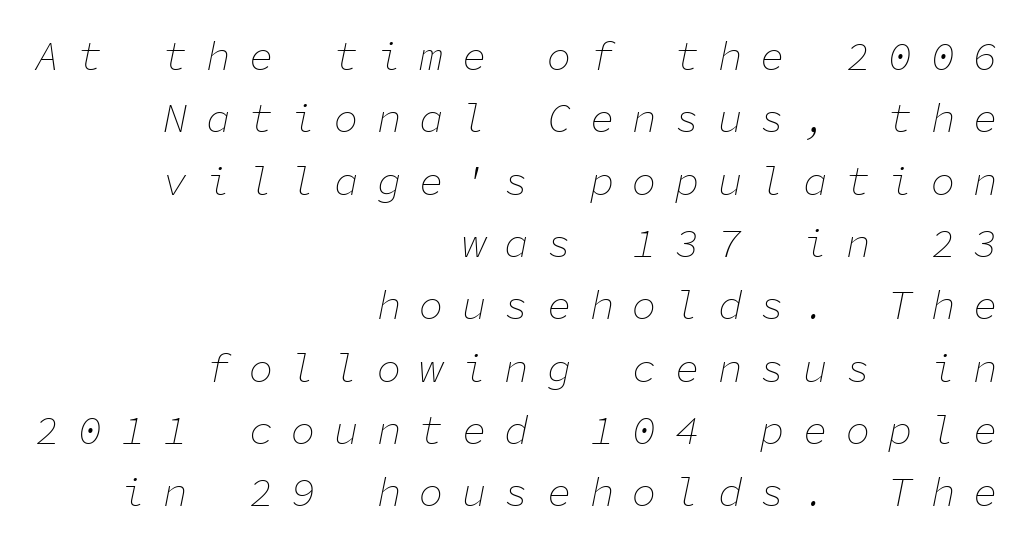
{"italic": "yes", "lean": "right", "slant_degrees": 11, "bold": "no", "weight": "thin", "width": "normal", "stroke_contrast": "low", "x_height": "medium", "monospaced": "yes", "underline": "no", "align": "right", "line_spacing": "normal", "line_spacing_ratio": 1.52, "letter_spacing": "wide", "letter_spacing_em": 0.44, "glyph_px": 41}
